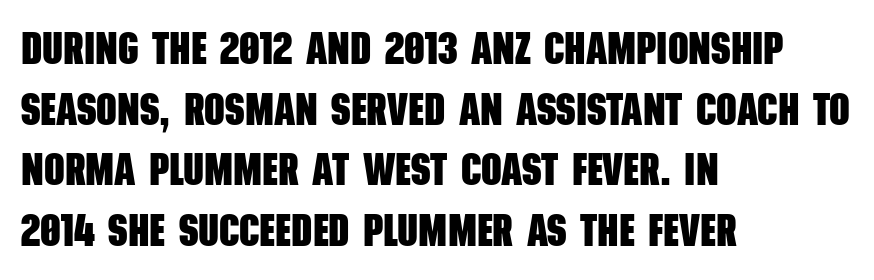
{"serif": "no", "bold": "yes", "weight": "heavy", "width": "condensed", "stroke_contrast": "low", "x_height": "large", "monospaced": "no", "underline": "no", "align": "left", "line_spacing": "normal", "line_spacing_ratio": 1.35, "letter_spacing": "normal", "letter_spacing_em": 0.0, "glyph_px": 45}
